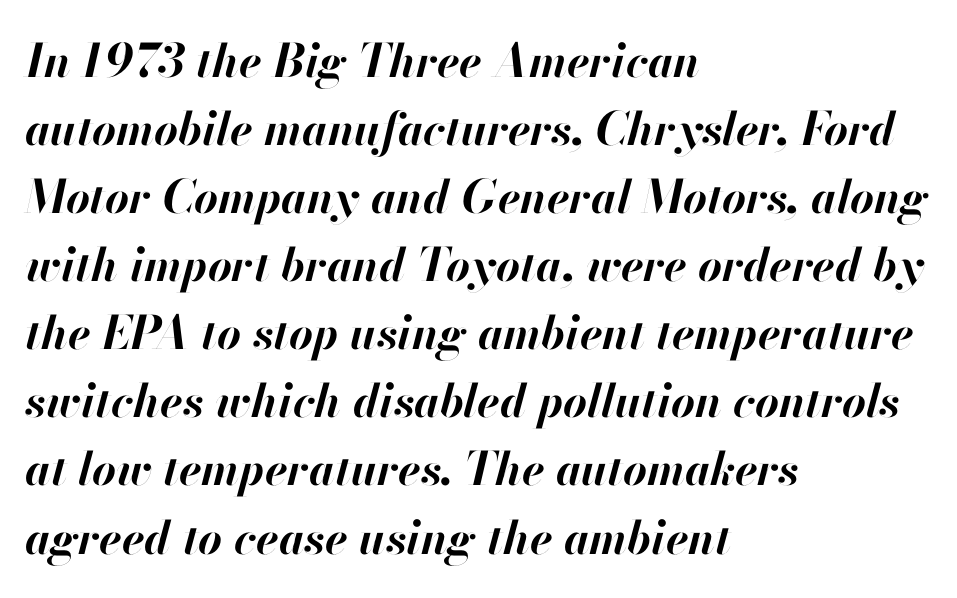
Q: Is the text bold? A: Yes.
Q: Is the text italic (slanted)? A: Yes, it leans right by about 13 degrees.
Q: Is the text underlined? A: No.
Q: How is the paragraph aligned? A: Left-aligned.
Q: Is the spacing between letters normal or unusually wide? A: Normal.
Q: Is the spacing between lines tight, normal or loose? A: Normal.
Q: Width (condensed, normal, or wide)? A: Normal.
Q: Stroke contrast? A: High.
Q: x-height? A: Small.
Q: Monospaced? A: No.
